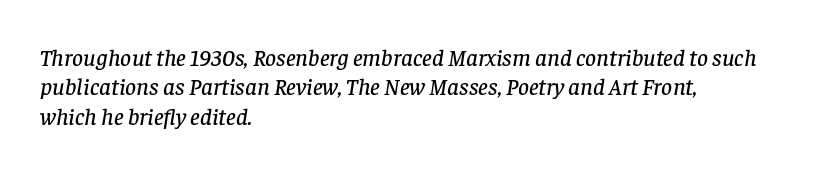
{"italic": "yes", "lean": "right", "slant_degrees": 8, "underline": "no", "align": "left", "line_spacing_ratio": 1.22, "letter_spacing": "normal", "letter_spacing_em": 0.0, "glyph_px": 24}
